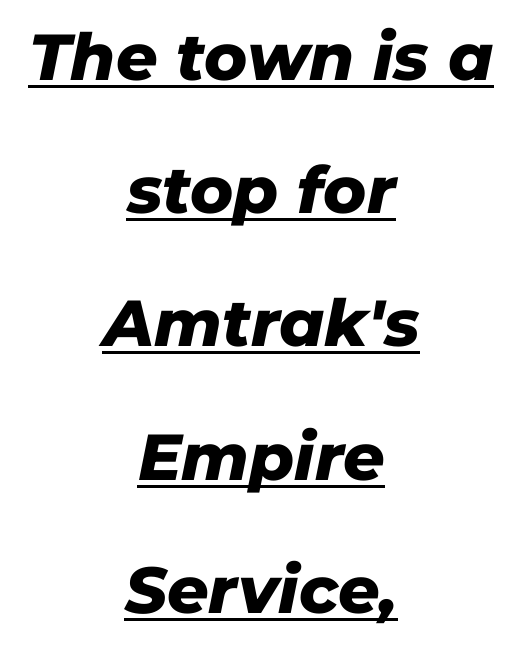
Posture: slanted. A typographer would call this underscored text. Looks like regular typesetting: each glyph gets only the width it needs. You could call the tracking neutral — neither tight nor loose. Short and long lines alike share a common midpoint. You'd pick this weight for a headline — it's a proper bold.
